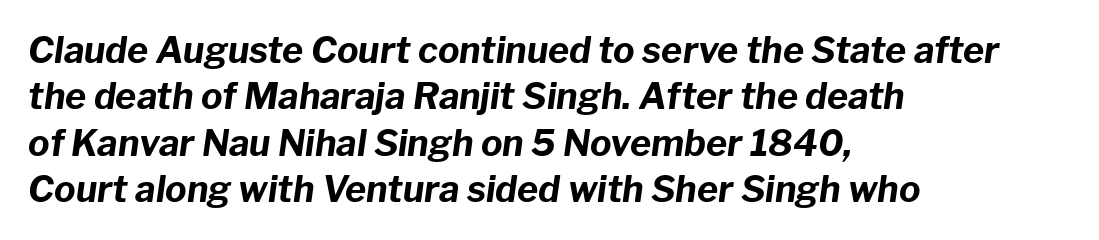
{"italic": "yes", "lean": "right", "slant_degrees": 8, "bold": "yes", "weight": "bold", "width": "normal", "stroke_contrast": "low", "x_height": "medium", "monospaced": "no", "underline": "no", "align": "left", "line_spacing": "normal", "line_spacing_ratio": 1.29, "letter_spacing": "normal", "letter_spacing_em": 0.0, "glyph_px": 36}
